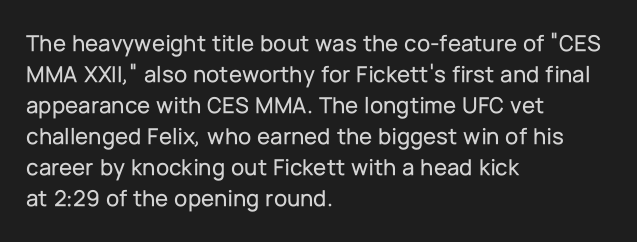
The rag falls on the right side of this text block. How would I describe the line gaps? Plain and ordinary. Ordinary non-slanted type is in use. The gaps between neighbouring characters are ordinary and unremarkable.
